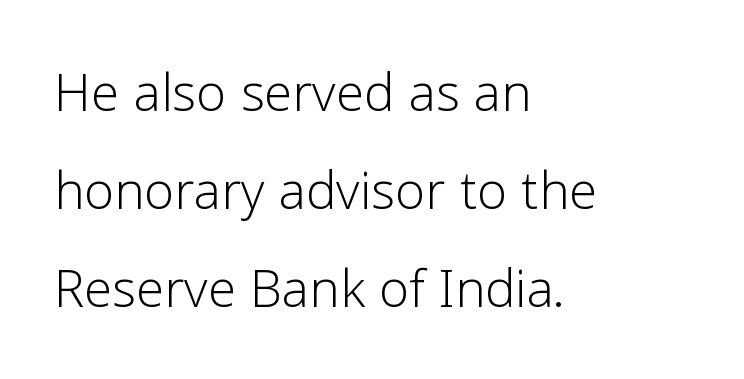
The image shows 68 px light sans-serif type, upright; set left-aligned, normal line spacing (1.44x), normal letter spacing, not underlined; low stroke contrast and a medium x-height.
